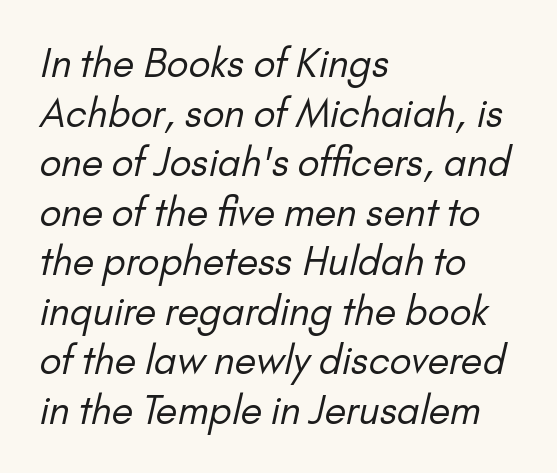
The image shows 39 px regular-weight sans-serif type; set left-aligned, normal line spacing (1.27x), normal letter spacing, not underlined; low stroke contrast and a small x-height.
